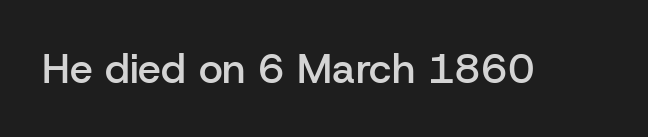
The image shows 41 px semibold sans-serif type, upright; set normal letter spacing, not underlined; low stroke contrast and a medium x-height.
